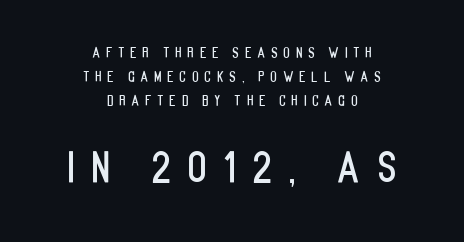
Rule under the text: the space is simply empty. Rendered with straight, roman letterforms. A student would notice the bottom passage is typeset larger than what precedes it. Font category for this specimen: sans-serif. Proportional: the letters do not fall into vertical columns. Display-style spreading of the glyphs; the letterfit is very open.
